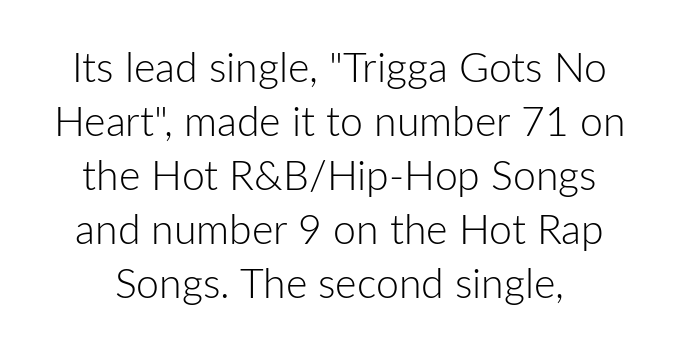
{"serif": "no", "italic": "no", "bold": "no", "weight": "light", "width": "normal", "stroke_contrast": "low", "x_height": "medium", "monospaced": "no", "underline": "no", "line_spacing": "normal", "line_spacing_ratio": 1.32, "letter_spacing": "normal", "letter_spacing_em": 0.0, "glyph_px": 41}
